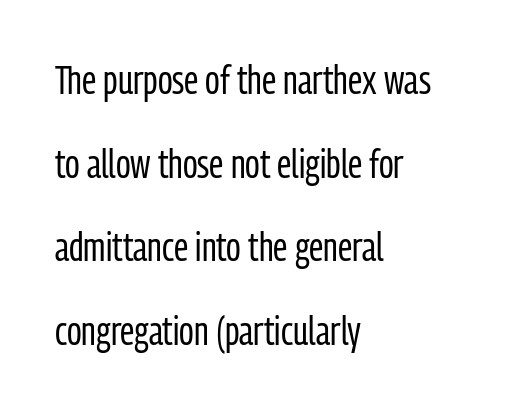
Q: Is the text bold? A: No.
Q: Is the text italic (slanted)? A: No, it is upright.
Q: Is the typeface a serif or a sans-serif typeface? A: Sans-serif.
Q: Is the text underlined? A: No.
Q: How is the paragraph aligned? A: Left-aligned.
Q: Is the spacing between letters normal or unusually wide? A: Normal.
Q: Is the spacing between lines tight, normal or loose? A: Loose.
Q: Width (condensed, normal, or wide)? A: Condensed.
Q: Stroke contrast? A: Low.
Q: x-height? A: Medium.
Q: Monospaced? A: No.
